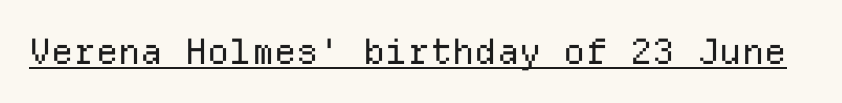
{"serif": "no", "italic": "no", "bold": "no", "weight": "regular", "width": "normal", "stroke_contrast": "low", "x_height": "medium", "monospaced": "yes", "underline": "yes", "letter_spacing": "normal", "letter_spacing_em": 0.0, "glyph_px": 35}
